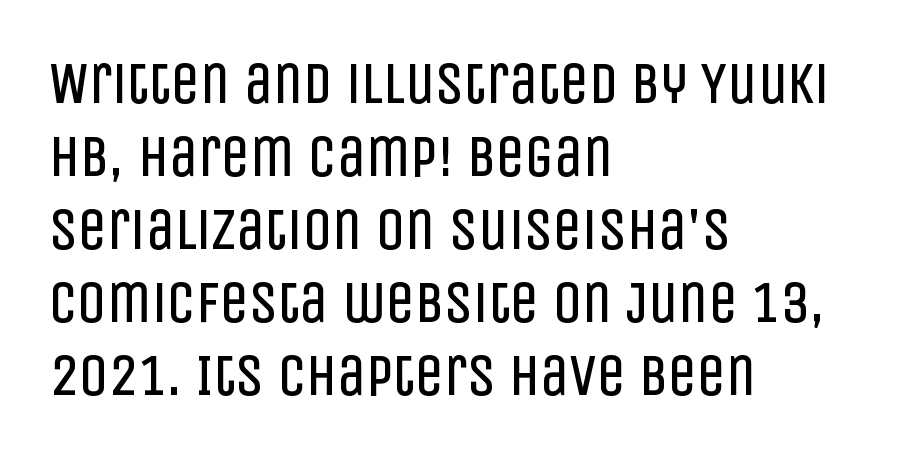
Q: Is the text bold? A: No.
Q: Is the text italic (slanted)? A: No, it is upright.
Q: Is the typeface a serif or a sans-serif typeface? A: Sans-serif.
Q: Is the text underlined? A: No.
Q: How is the paragraph aligned? A: Left-aligned.
Q: Is the spacing between letters normal or unusually wide? A: Normal.
Q: Is the spacing between lines tight, normal or loose? A: Normal.
Q: Width (condensed, normal, or wide)? A: Condensed.
Q: Stroke contrast? A: Low.
Q: x-height? A: Large.
Q: Monospaced? A: No.
